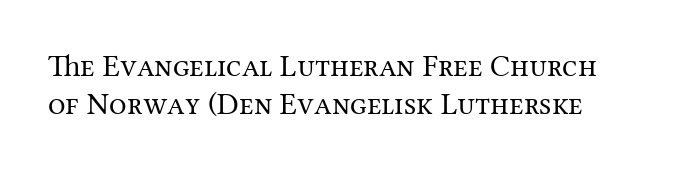
The letters advance in unequal steps, a hallmark of proportional type. Check where the strokes stop: tiny serifs finish them off. Has an underline been added? It has not. No chunkiness to these letters — they're not bold. Standard letterfit; no display-style spreading of the glyphs. The type sits square on the baseline with zero lean.
